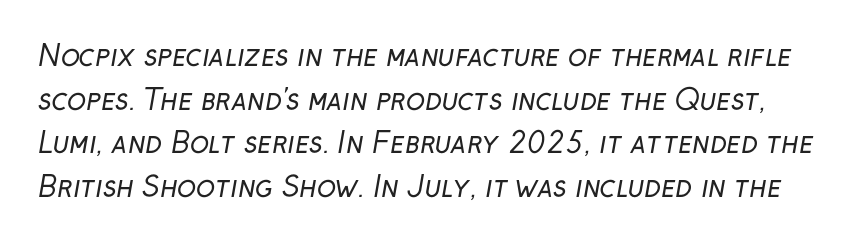
Decoration check: the copy has no underline. Each letter keeps its own natural width here, so spacing adapts to shape. The space between consecutive lines is moderate. Classification — sans serif.
